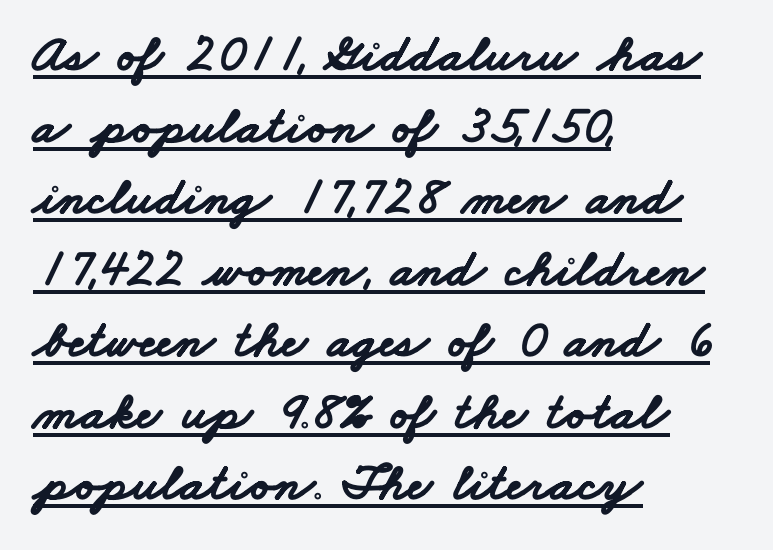
Q: Is the text bold? A: Yes.
Q: Is the typeface a serif or a sans-serif typeface? A: Sans-serif.
Q: Is the text underlined? A: Yes.
Q: How is the paragraph aligned? A: Left-aligned.
Q: Is the spacing between letters normal or unusually wide? A: Normal.
Q: Is the spacing between lines tight, normal or loose? A: Normal.
Q: Width (condensed, normal, or wide)? A: Wide.
Q: Stroke contrast? A: Low.
Q: x-height? A: Small.
Q: Monospaced? A: No.
